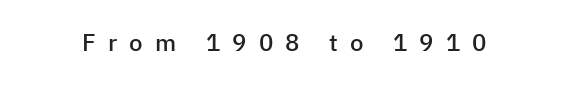
{"italic": "no", "bold": "semi", "underline": "no", "letter_spacing": "wide", "letter_spacing_em": 0.5, "glyph_px": 24}
